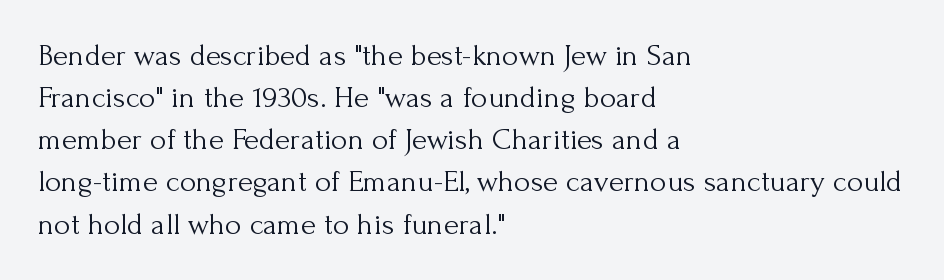
Reading down the block, your eye returns to a fixed left position each line. Regarding serifs, this sample has them. The letters stand upright; this is a roman face. Honestly, the letter spacing is just normal — you wouldn't notice it. Each stroke keeps to a modest, everyday thickness or less. Regarding leading, the lines here are spaced in the standard way.
